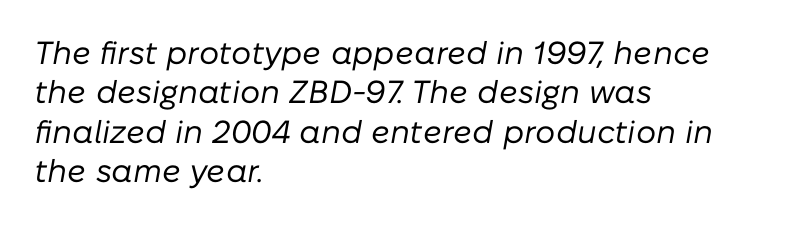
{"italic": "yes", "lean": "right", "slant_degrees": 10, "bold": "no", "weight": "regular", "width": "normal", "stroke_contrast": "low", "x_height": "medium", "monospaced": "no", "underline": "no", "align": "left", "line_spacing_ratio": 1.23, "letter_spacing": "normal", "letter_spacing_em": 0.0, "glyph_px": 32}
